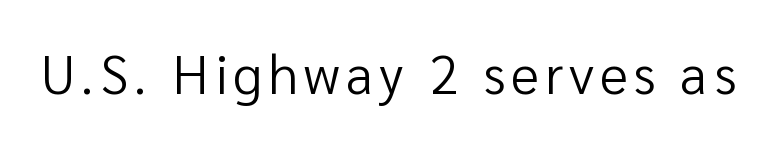
The image shows 54 px regular-weight sans-serif type, upright; set not underlined; low stroke contrast and a medium x-height.
